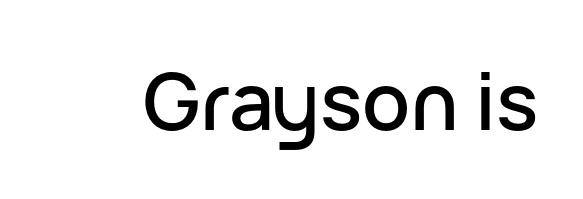
{"serif": "no", "italic": "no", "width": "normal", "stroke_contrast": "low", "x_height": "medium", "monospaced": "no", "underline": "no", "letter_spacing": "normal", "letter_spacing_em": 0.0, "glyph_px": 79}
